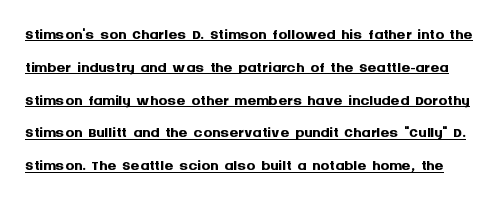
The image shows 22 px bold type, upright; set normal line spacing (1.49x), normal letter spacing, underlined.
